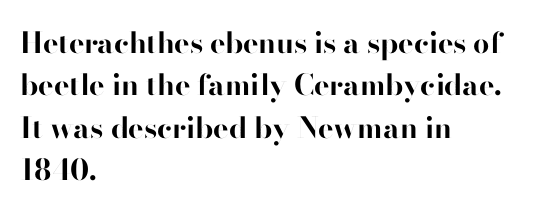
The image shows 29 px bold sans-serif type, upright; set left-aligned, normal line spacing (1.46x), normal letter spacing, not underlined; high stroke contrast and a small x-height.
